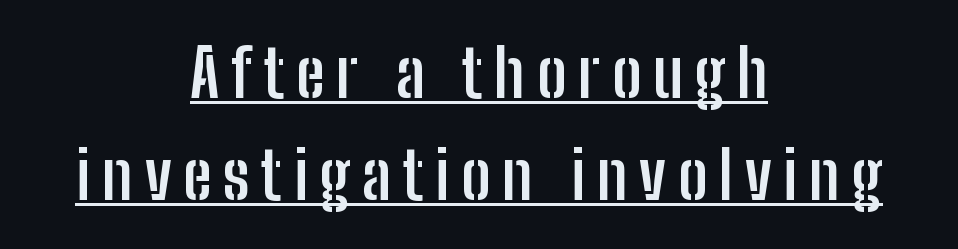
The letters advance in unequal steps, a hallmark of proportional type. Notice how the passage keeps no hard edge, just a central spine. Baseline-to-baseline distance is the conventional proportion of letter height. These lines are composed in type without serifs. Rendered with straight, roman letterforms. A dark, heavy texture on the line: the type is bold.
